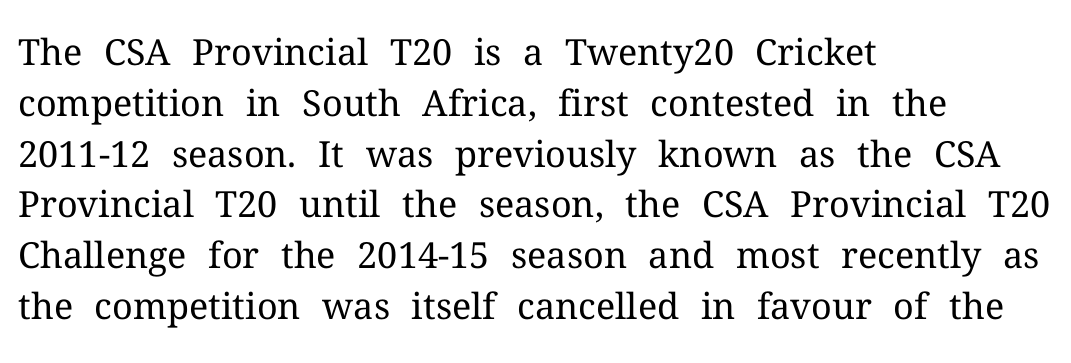
{"serif": "yes", "italic": "no", "bold": "no", "weight": "regular", "width": "normal", "stroke_contrast": "medium", "x_height": "medium", "monospaced": "no", "underline": "no", "align": "left", "line_spacing": "normal", "line_spacing_ratio": 1.41, "letter_spacing": "normal", "letter_spacing_em": 0.0, "glyph_px": 36}
